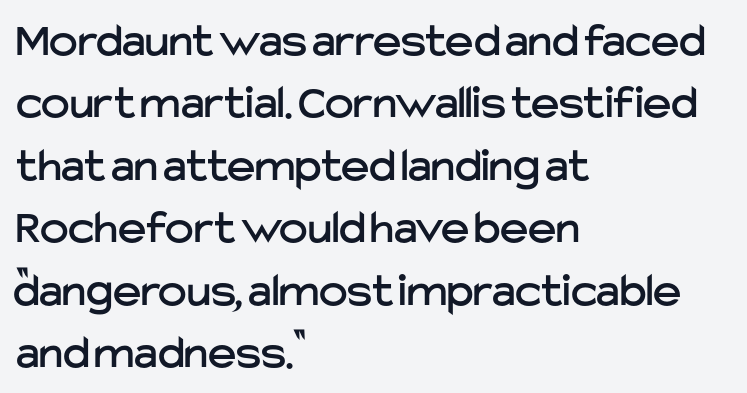
{"serif": "no", "italic": "no", "width": "normal", "stroke_contrast": "low", "x_height": "medium", "monospaced": "no", "underline": "no", "align": "left", "line_spacing": "normal", "line_spacing_ratio": 1.3, "letter_spacing": "normal", "letter_spacing_em": 0.0, "glyph_px": 48}
